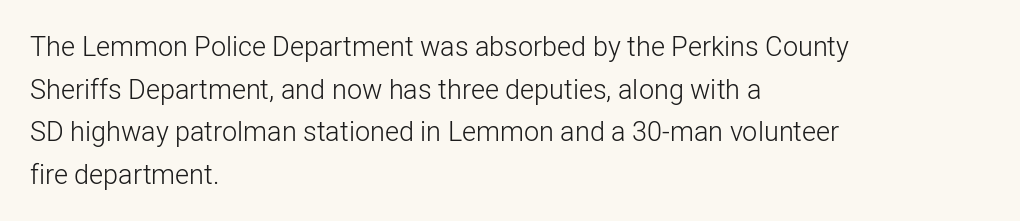
The ragged edge is on the right, which tells us the setting is flush left. Vertical strokes here are truly vertical. Heaviness? Minimal to ordinary, like unemphasized prose. Lines of text with bare space underneath.
